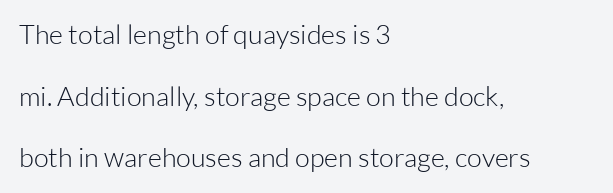
{"italic": "no", "bold": "no", "underline": "no", "align": "left", "line_spacing": "loose", "line_spacing_ratio": 2.28, "letter_spacing": "normal", "letter_spacing_em": 0.0, "glyph_px": 27}
